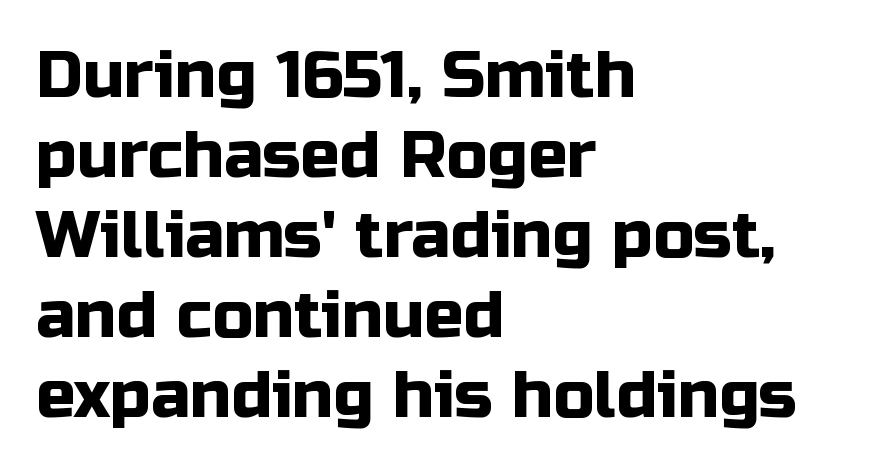
The image shows 65 px sans-serif type, upright; set left-aligned, line spacing 1.23x, normal letter spacing, not underlined; low stroke contrast and a medium x-height.
